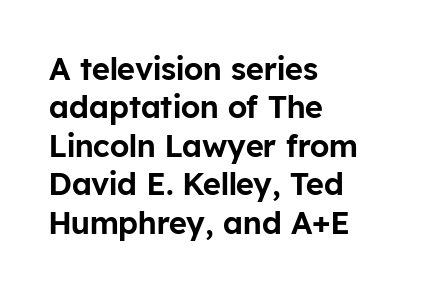
Each letter keeps its own natural width here, so spacing adapts to shape. The setting favours the left margin, as ordinary paragraphs usually do. The type is set solid horizontally, with unmodified tracking. Does the type have serifs? No, each stem ends abruptly.
